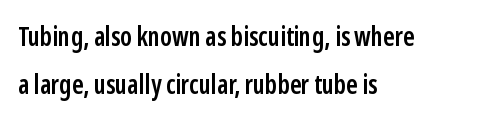
{"italic": "no", "bold": "semi", "underline": "no", "align": "left", "line_spacing_ratio": 1.83, "letter_spacing": "normal", "letter_spacing_em": 0.0, "glyph_px": 26}
